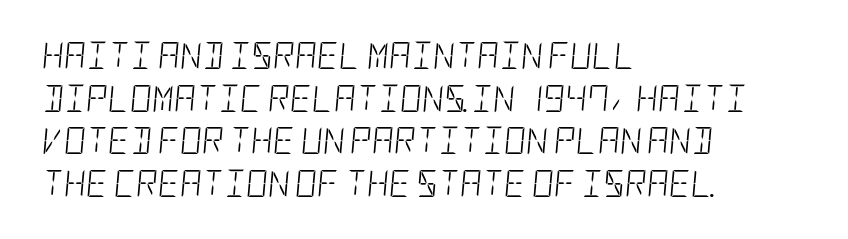
{"italic": "yes", "lean": "right", "slant_degrees": 5, "bold": "no", "underline": "no", "align": "left", "line_spacing": "normal", "line_spacing_ratio": 1.58, "letter_spacing": "normal", "letter_spacing_em": 0.0, "glyph_px": 27}
